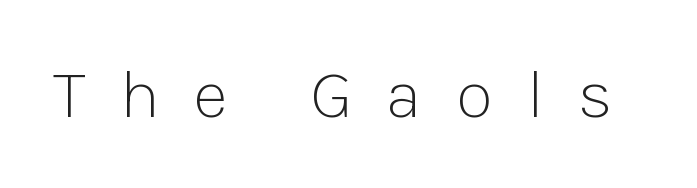
{"serif": "no", "italic": "no", "bold": "no", "weight": "light", "width": "normal", "stroke_contrast": "low", "x_height": "medium", "monospaced": "no", "underline": "no", "letter_spacing": "wide", "letter_spacing_em": 0.49, "glyph_px": 69}
